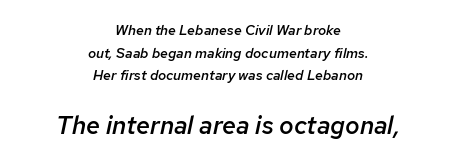
Q: Is the text bold? A: Semi-bold.
Q: Is the text italic (slanted)? A: Yes, it leans right by about 12 degrees.
Q: Is the text underlined? A: No.
Q: How is the paragraph aligned? A: Centered.
Q: Is the spacing between letters normal or unusually wide? A: Normal.
Q: Is the spacing between lines tight, normal or loose? A: Normal.
Q: Which block of text is set in a larger size, the first (top) or the second (bottom)? A: The second (bottom) one.
